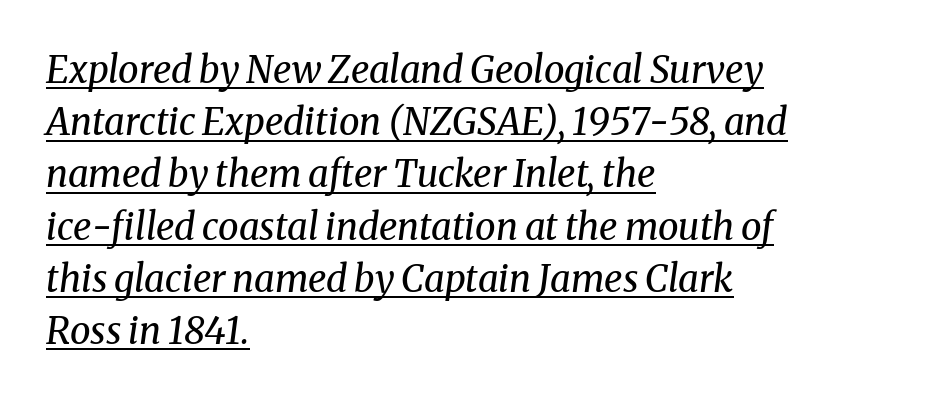
The image shows 37 px regular-weight serif type, italic (leaning right); set left-aligned, normal line spacing (1.41x), normal letter spacing, underlined; medium stroke contrast and a medium x-height.
